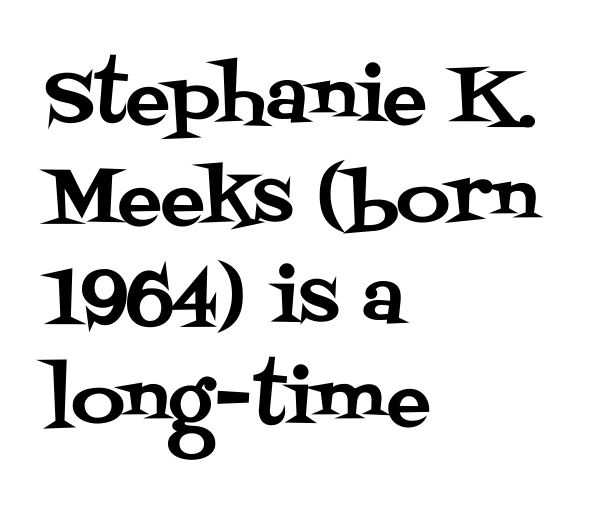
Q: Is the text italic (slanted)? A: No, it is upright.
Q: Is the typeface a serif or a sans-serif typeface? A: Serif.
Q: Is the text underlined? A: No.
Q: How is the paragraph aligned? A: Left-aligned.
Q: Is the spacing between letters normal or unusually wide? A: Normal.
Q: Is the spacing between lines tight, normal or loose? A: Normal.
Q: Width (condensed, normal, or wide)? A: Normal.
Q: Stroke contrast? A: Medium.
Q: x-height? A: Large.
Q: Monospaced? A: No.
